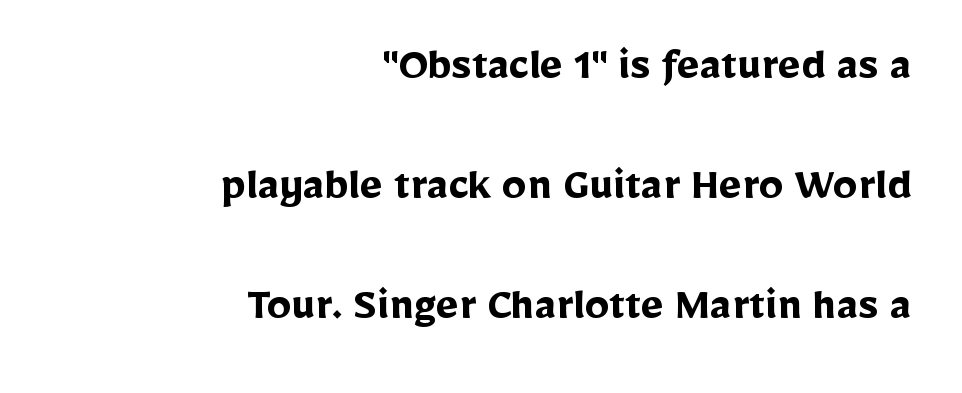
The image shows 49 px semibold sans-serif type, upright; set right-aligned, loose line spacing (2.45x), normal letter spacing, not underlined; low stroke contrast and a medium x-height.
